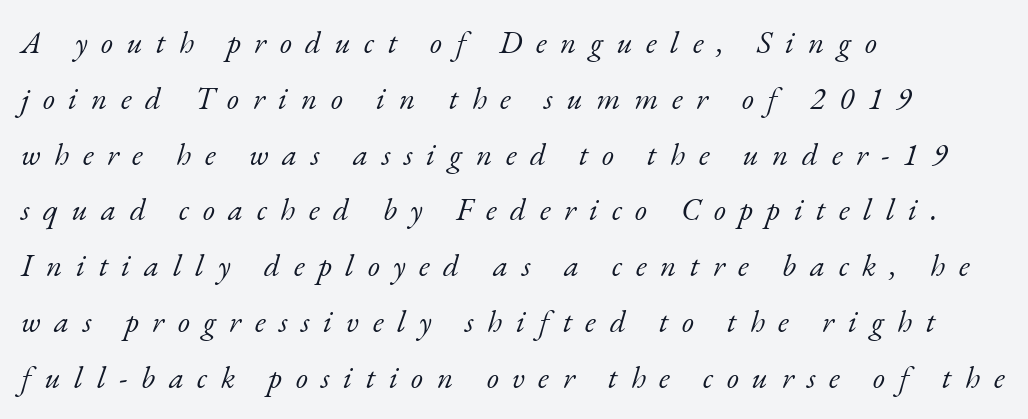
{"serif": "yes", "italic": "yes", "lean": "right", "slant_degrees": 17, "bold": "no", "weight": "light", "width": "normal", "stroke_contrast": "low", "x_height": "small", "monospaced": "no", "underline": "no", "align": "left", "line_spacing_ratio": 1.8, "letter_spacing": "wide", "letter_spacing_em": 0.44, "glyph_px": 31}
